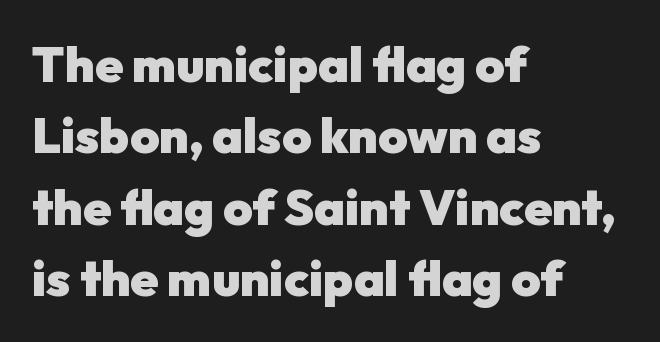
The image shows 50 px heavy sans-serif type, upright; set left-aligned, normal line spacing (1.43x), normal letter spacing, not underlined; low stroke contrast and a medium x-height.
